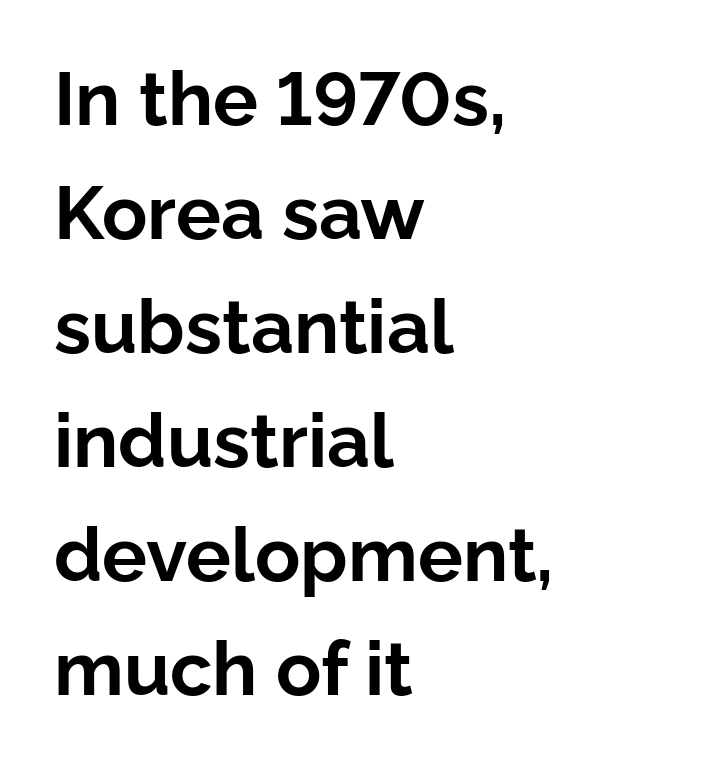
The rendering anchors every line to the left-hand side. Posture: upright roman. Are there feet on the stems? There aren't — it's a sans. As a designer I'd log this as weight 700, bold. Letter spacing: default.
